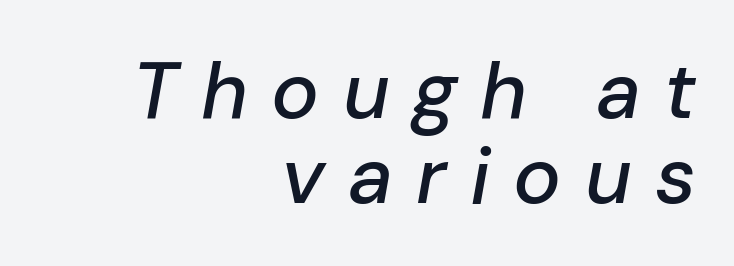
Does the leading feel generous? Not at all — it's pinched. Bare-footed words on every line. The lettering tilts uniformly, giving the passage an italic look. Words appear elongated and porous because spacing is wide.
